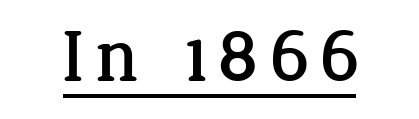
Q: Is the text italic (slanted)? A: No, it is upright.
Q: Is the typeface a serif or a sans-serif typeface? A: Serif.
Q: Is the text underlined? A: Yes.
Q: Width (condensed, normal, or wide)? A: Normal.
Q: Stroke contrast? A: Low.
Q: x-height? A: Medium.
Q: Monospaced? A: No.
